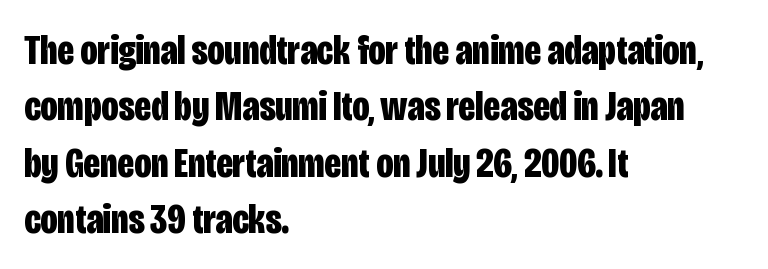
{"serif": "no", "italic": "no", "bold": "yes", "weight": "bold", "width": "condensed", "stroke_contrast": "low", "x_height": "large", "monospaced": "no", "underline": "no", "align": "left", "line_spacing": "normal", "line_spacing_ratio": 1.34, "letter_spacing": "normal", "letter_spacing_em": 0.0, "glyph_px": 42}
